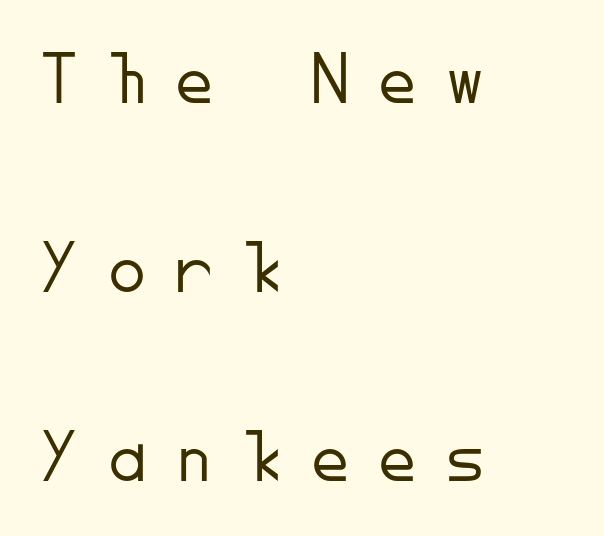
{"serif": "no", "italic": "no", "bold": "no", "weight": "light", "width": "normal", "stroke_contrast": "low", "x_height": "small", "monospaced": "yes", "underline": "no", "align": "left", "line_spacing": "loose", "line_spacing_ratio": 2.49, "letter_spacing": "wide", "letter_spacing_em": 0.39, "glyph_px": 76}
